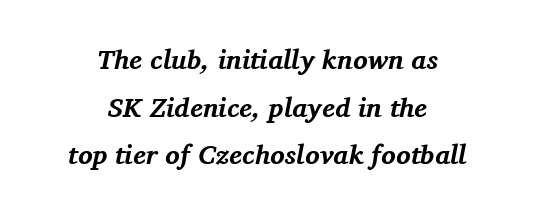
Q: Is the text bold? A: Yes.
Q: Is the text italic (slanted)? A: Yes, it leans right by about 11 degrees.
Q: Is the text underlined? A: No.
Q: How is the paragraph aligned? A: Centered.
Q: Is the spacing between letters normal or unusually wide? A: Normal.
